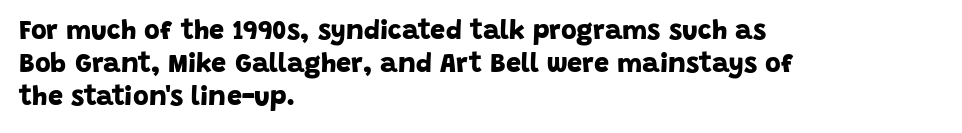
{"bold": "yes", "underline": "no", "align": "left", "line_spacing_ratio": 1.23, "letter_spacing": "normal", "letter_spacing_em": 0.0, "glyph_px": 27}
